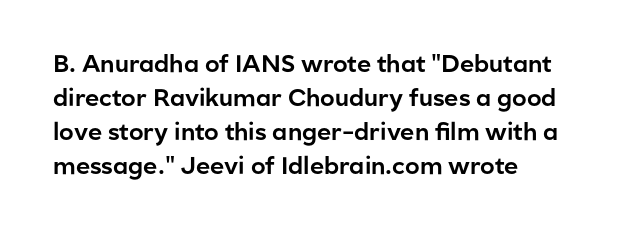
Letters rest on an invisible, unmarked baseline. Whoever set this chose a conventional vertical rhythm. Nope, not italic — everything's standing straight. In terms of letterspacing, this is plain default setting.
